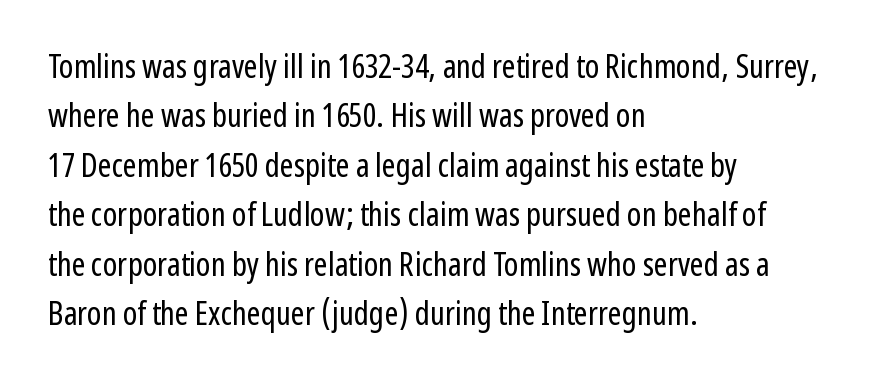
{"serif": "no", "italic": "no", "bold": "no", "weight": "regular", "width": "condensed", "stroke_contrast": "low", "x_height": "medium", "monospaced": "no", "underline": "no", "align": "left", "line_spacing": "normal", "line_spacing_ratio": 1.5, "letter_spacing": "normal", "letter_spacing_em": 0.0, "glyph_px": 33}
